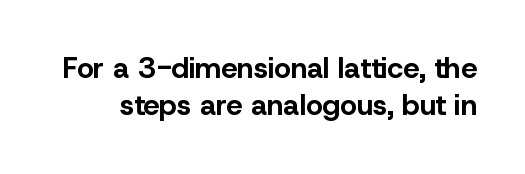
Q: Is the text bold? A: Yes.
Q: Is the text italic (slanted)? A: No, it is upright.
Q: Is the typeface a serif or a sans-serif typeface? A: Sans-serif.
Q: Is the text underlined? A: No.
Q: Is the spacing between letters normal or unusually wide? A: Normal.
Q: Is the spacing between lines tight, normal or loose? A: Normal.
Q: Width (condensed, normal, or wide)? A: Normal.
Q: Stroke contrast? A: Low.
Q: x-height? A: Medium.
Q: Monospaced? A: No.
